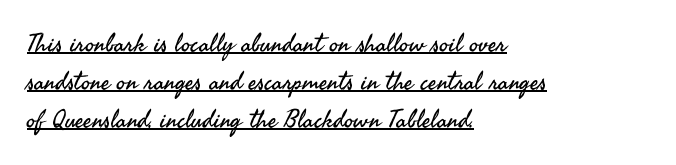
{"bold": "no", "underline": "yes", "align": "left", "line_spacing": "normal", "line_spacing_ratio": 1.52, "letter_spacing": "normal", "letter_spacing_em": 0.0, "glyph_px": 25}
